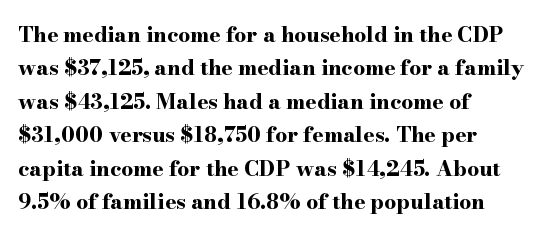
The lines sit at an ordinary, default distance from one another. Bare-footed words on every line. The rendering uses a bold face; every stroke is thick and dark. Posture: upright roman.
